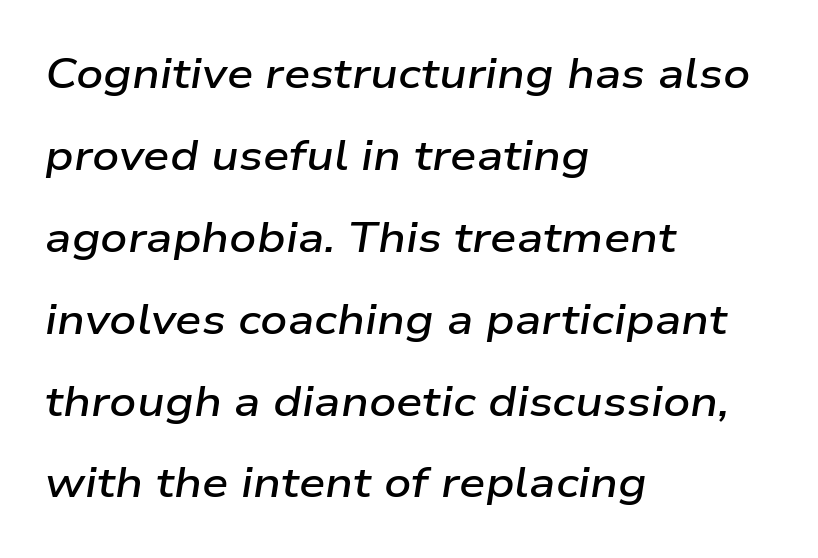
{"italic": "yes", "lean": "right", "slant_degrees": 9, "bold": "semi", "weight": "semibold", "width": "wide", "stroke_contrast": "low", "x_height": "medium", "monospaced": "no", "underline": "no", "align": "left", "line_spacing": "loose", "line_spacing_ratio": 1.95, "letter_spacing": "normal", "letter_spacing_em": 0.0, "glyph_px": 42}
